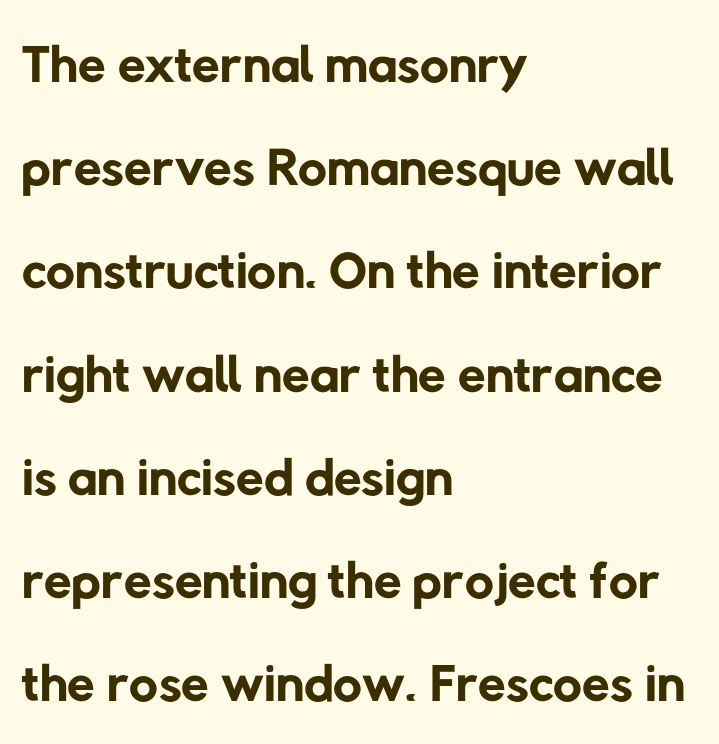
{"serif": "no", "bold": "no", "weight": "regular", "width": "normal", "stroke_contrast": "low", "x_height": "medium", "monospaced": "no", "underline": "no", "align": "left", "line_spacing": "normal", "line_spacing_ratio": 1.29, "letter_spacing": "normal", "letter_spacing_em": 0.0, "glyph_px": 80}
